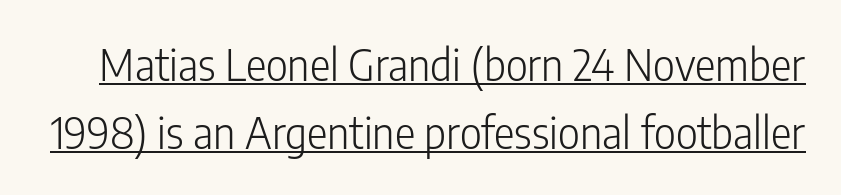
Q: Is the text bold? A: No.
Q: Is the text italic (slanted)? A: No, it is upright.
Q: Is the typeface a serif or a sans-serif typeface? A: Sans-serif.
Q: Is the text underlined? A: Yes.
Q: Is the spacing between letters normal or unusually wide? A: Normal.
Q: Is the spacing between lines tight, normal or loose? A: Normal.
Q: Width (condensed, normal, or wide)? A: Condensed.
Q: Stroke contrast? A: Low.
Q: x-height? A: Medium.
Q: Monospaced? A: No.
